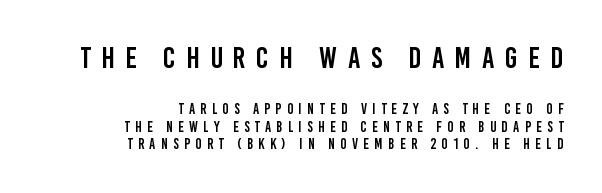
{"serif": "no", "italic": "no", "width": "condensed", "stroke_contrast": "low", "x_height": "large", "monospaced": "no", "underline": "no", "align": "right", "line_spacing_ratio": 1.19, "letter_spacing": "wide", "letter_spacing_em": 0.35, "larger_block": "first", "size_ratio": 2.0, "glyph_px": 30}
